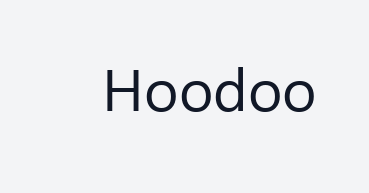
{"serif": "no", "italic": "no", "bold": "no", "weight": "regular", "width": "normal", "stroke_contrast": "low", "x_height": "medium", "monospaced": "no", "underline": "no", "letter_spacing": "normal", "letter_spacing_em": 0.0, "glyph_px": 59}
